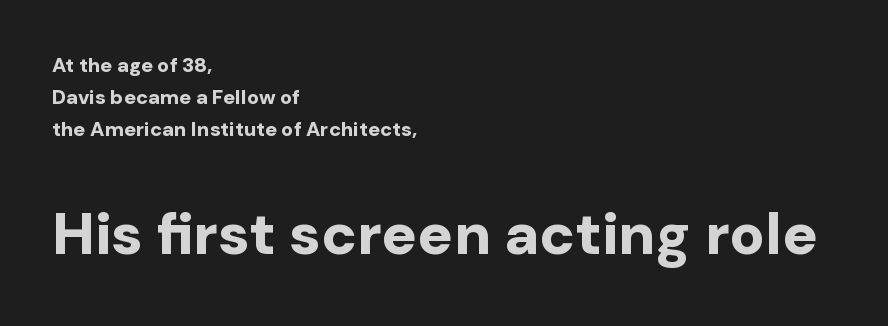
The image shows 59 px bold sans-serif type, upright; set left-aligned, normal line spacing (1.6x), normal letter spacing, not underlined; the second (bottom) block is 2.95x larger; low stroke contrast and a medium x-height.
